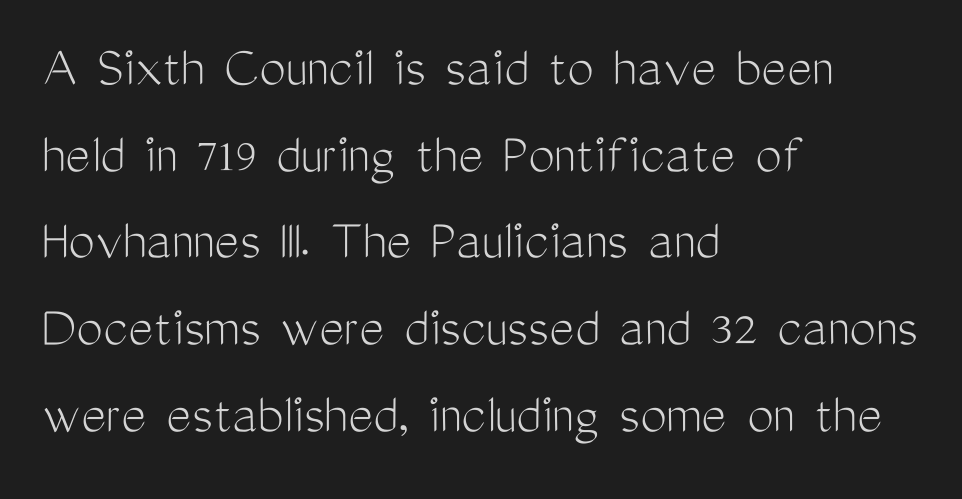
Upright lettering throughout. The passage shown is not underscored anywhere. The type family on display is of the sans-serif kind. Heaviness? Minimal to ordinary, like unemphasized prose.
